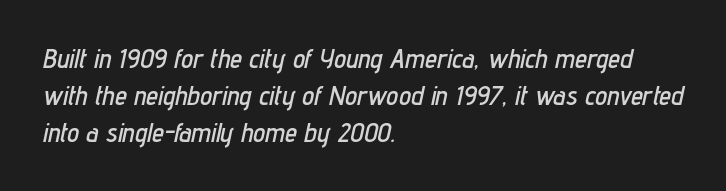
{"italic": "yes", "lean": "right", "slant_degrees": 12, "underline": "no", "align": "left", "line_spacing": "normal", "line_spacing_ratio": 1.37, "letter_spacing": "normal", "letter_spacing_em": 0.0, "glyph_px": 27}
